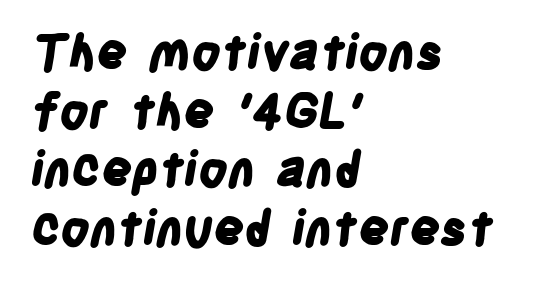
Descender tails drop into unmarked territory. The face used here is proportionally spaced, like ordinary book or web type. A dark, heavy texture on the line: the type is bold. A typesetter would label this face a sans. You could call the tracking neutral — neither tight nor loose.
